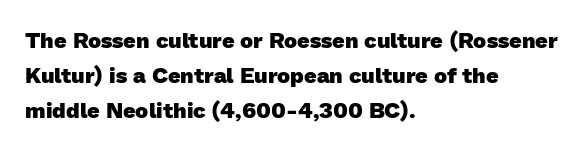
{"bold": "yes", "underline": "no", "align": "left", "line_spacing": "normal", "line_spacing_ratio": 1.59, "letter_spacing": "normal", "letter_spacing_em": 0.0, "glyph_px": 22}
